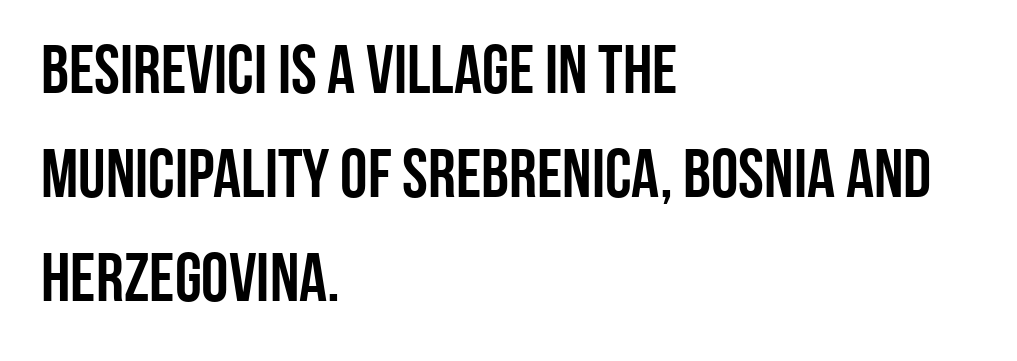
{"serif": "no", "italic": "no", "width": "condensed", "stroke_contrast": "low", "x_height": "large", "monospaced": "no", "underline": "no", "align": "left", "line_spacing": "normal", "line_spacing_ratio": 1.51, "letter_spacing": "normal", "letter_spacing_em": 0.0, "glyph_px": 69}
